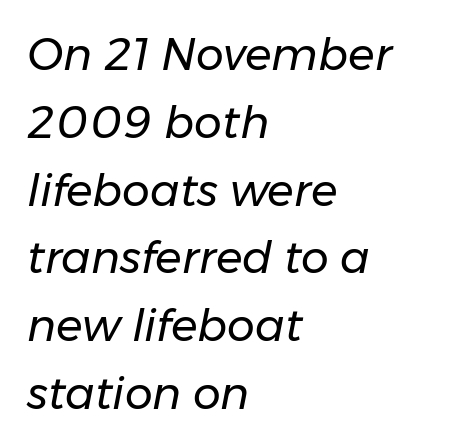
{"italic": "yes", "lean": "right", "slant_degrees": 11, "bold": "no", "weight": "regular", "width": "normal", "stroke_contrast": "low", "x_height": "medium", "monospaced": "no", "underline": "no", "align": "left", "line_spacing": "normal", "line_spacing_ratio": 1.54, "letter_spacing": "normal", "letter_spacing_em": 0.0, "glyph_px": 44}
